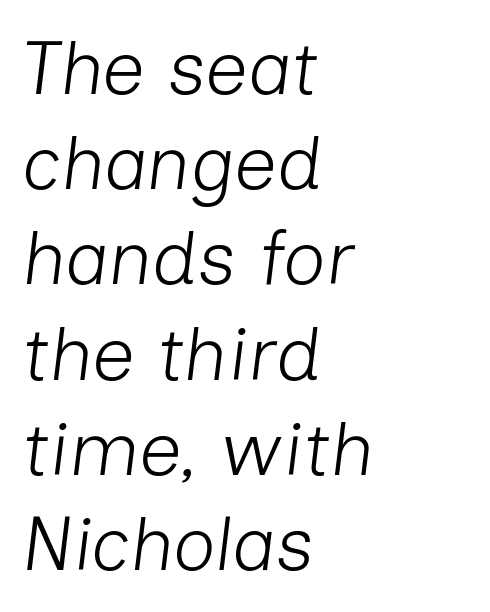
Caption: multi-line text, flush left, ragged right. Here the designer chose a conventional face with non-uniform glyph widths. Underline: absent. Characters follow at the spacing the type designer built in. The typography opts for an oblique posture over an upright one. How would I describe the line gaps? Plain and ordinary.
